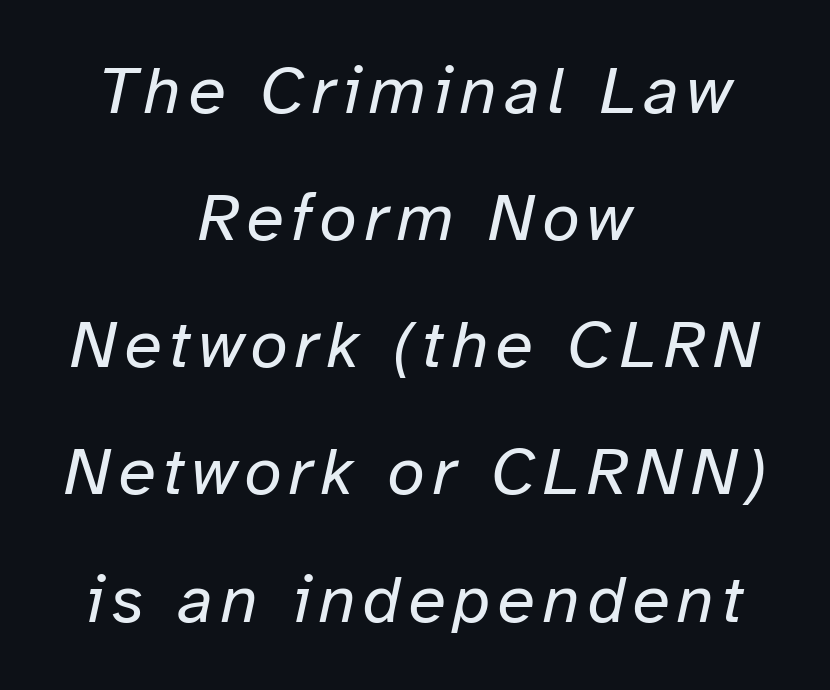
The image shows 68 px regular-weight type, italic (leaning right); set centered, line spacing 1.87x, not underlined; low stroke contrast and a medium x-height.
